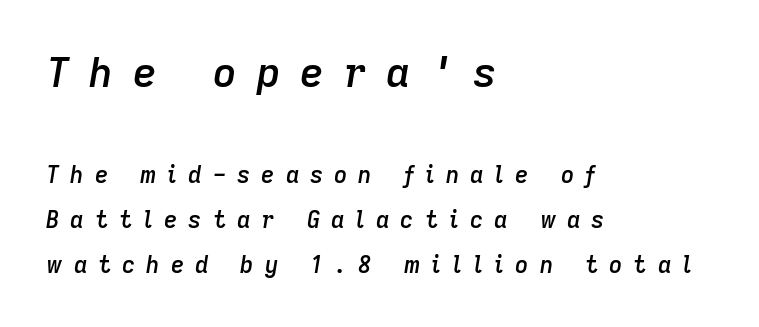
If you measured baseline to baseline, you'd find a long distance. Italic: yes, the glyphs are oblique. The designer gave the opening block more size than the closing block. Spacing verdict: proportional, widths tailored to each character. Only glyphs here, with clear space below each row.
